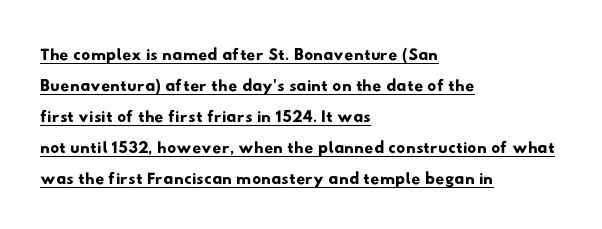
Q: Is the text underlined? A: Yes.
Q: How is the paragraph aligned? A: Left-aligned.
Q: Is the spacing between letters normal or unusually wide? A: Normal.
